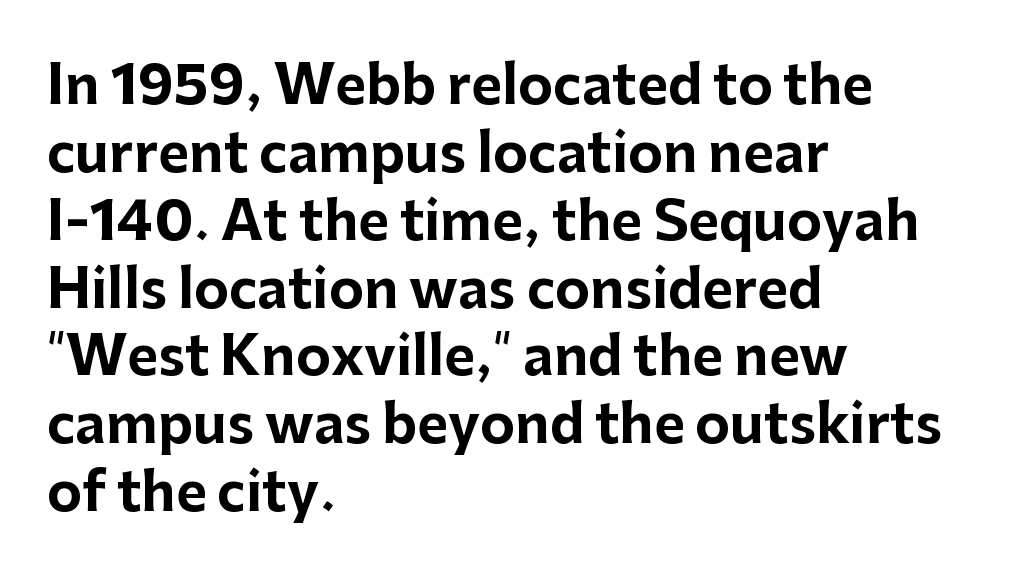
The image shows 53 px bold sans-serif type, upright; set left-aligned, normal line spacing (1.28x), normal letter spacing, not underlined; low stroke contrast and a medium x-height.
